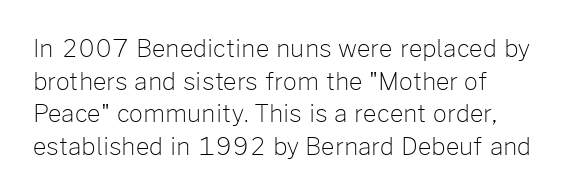
Plain, unruled lines of type. Ordinary non-slanted type is in use. Does extra space separate the letters? No, they use regular spacing. This is not heavy type; no bold has been used. These lines sit exactly where default settings would place them. Reading down the block, your eye returns to a fixed left position each line.
